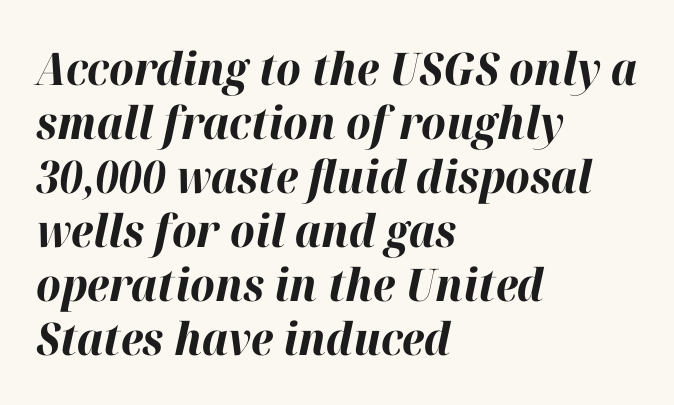
The horizontal fit of the characters is conventional and even. Think of a printed novel: that variable character pitch is what you see here. Italic? Definitely — the glyphs are oblique. Plain, unruled lines of type. Set as a true bold cut, around the 700 mark. Compared with a centered layout, this one pins lines to the left instead.
